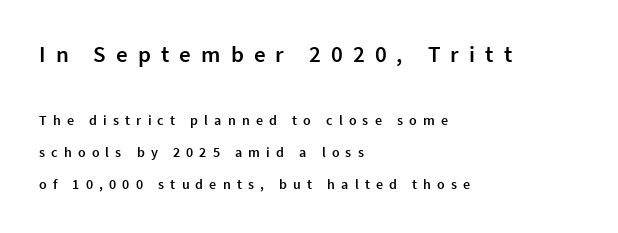
Weight: semibold (demi). One glance says open: line gaps are wider than usual. Large over small — that's the arrangement of the two blocks here. Italic? Not at all — the glyphs are vertical.
